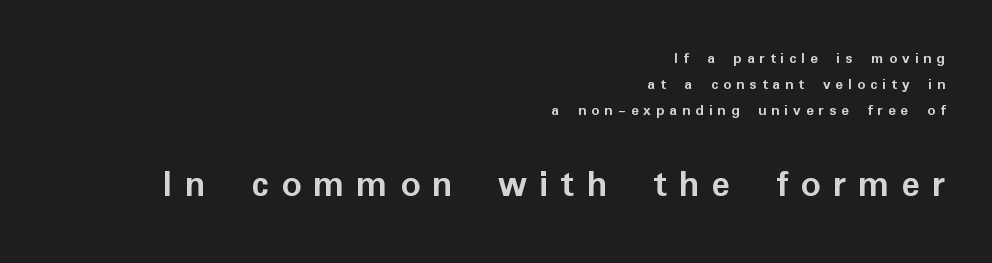
Q: Is the text bold? A: Yes.
Q: Is the text italic (slanted)? A: No, it is upright.
Q: Is the typeface a serif or a sans-serif typeface? A: Sans-serif.
Q: Is the text underlined? A: No.
Q: How is the paragraph aligned? A: Right-aligned.
Q: Is the spacing between letters normal or unusually wide? A: Unusually wide.
Q: Is the spacing between lines tight, normal or loose? A: Normal.
Q: Which block of text is set in a larger size, the first (top) or the second (bottom)? A: The second (bottom) one.
Q: Width (condensed, normal, or wide)? A: Normal.
Q: Stroke contrast? A: Low.
Q: x-height? A: Medium.
Q: Monospaced? A: No.
